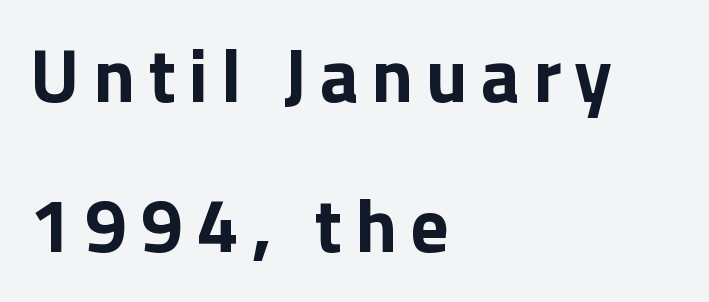
Note: no serifs on the glyphs. Posture: straight, roman, zero tilt. As a designer I'd log this as weight 700, bold. Where is the straight margin? On the left. Think of a printed novel: that variable character pitch is what you see here. Words float on clear page, feet unadorned.
